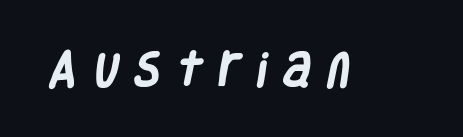
The image shows 38 px heavy, condensed sans-serif type; set unusually wide letter spacing (+0.44 em), not underlined; low stroke contrast and a large x-height.
